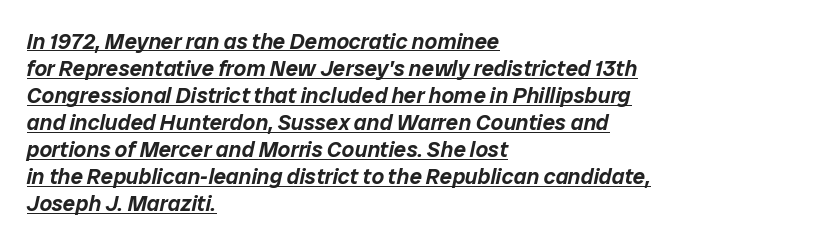
Q: Is the text italic (slanted)? A: Yes, it leans right by about 12 degrees.
Q: Is the text underlined? A: Yes.
Q: How is the paragraph aligned? A: Left-aligned.
Q: Is the spacing between letters normal or unusually wide? A: Normal.
